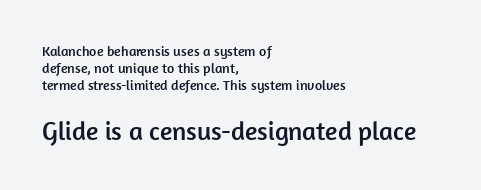
{"italic": "no", "underline": "no", "align": "left", "line_spacing_ratio": 1.23, "letter_spacing": "normal", "letter_spacing_em": 0.0, "larger_block": "second", "size_ratio": 1.86, "glyph_px": 26}
